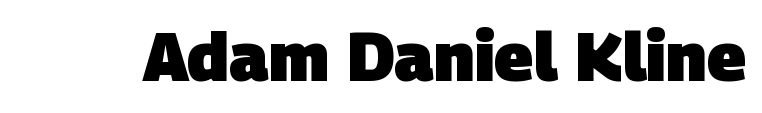
Q: Is the text bold? A: Yes.
Q: Is the typeface a serif or a sans-serif typeface? A: Sans-serif.
Q: Is the text underlined? A: No.
Q: Is the spacing between letters normal or unusually wide? A: Normal.
Q: Width (condensed, normal, or wide)? A: Normal.
Q: Stroke contrast? A: Low.
Q: x-height? A: Large.
Q: Monospaced? A: No.
